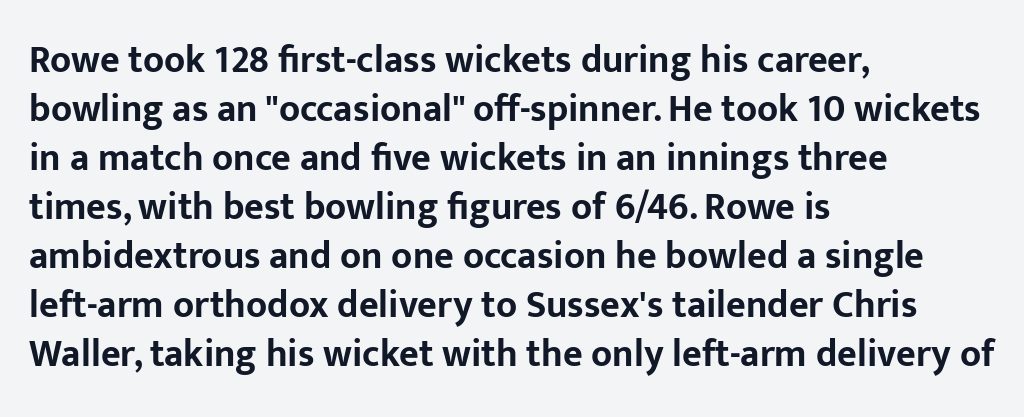
Q: Is the text bold? A: Yes.
Q: Is the text italic (slanted)? A: No, it is upright.
Q: Is the typeface a serif or a sans-serif typeface? A: Sans-serif.
Q: Is the text underlined? A: No.
Q: How is the paragraph aligned? A: Left-aligned.
Q: Is the spacing between letters normal or unusually wide? A: Normal.
Q: Is the spacing between lines tight, normal or loose? A: Normal.
Q: Width (condensed, normal, or wide)? A: Normal.
Q: Stroke contrast? A: Low.
Q: x-height? A: Medium.
Q: Monospaced? A: No.
